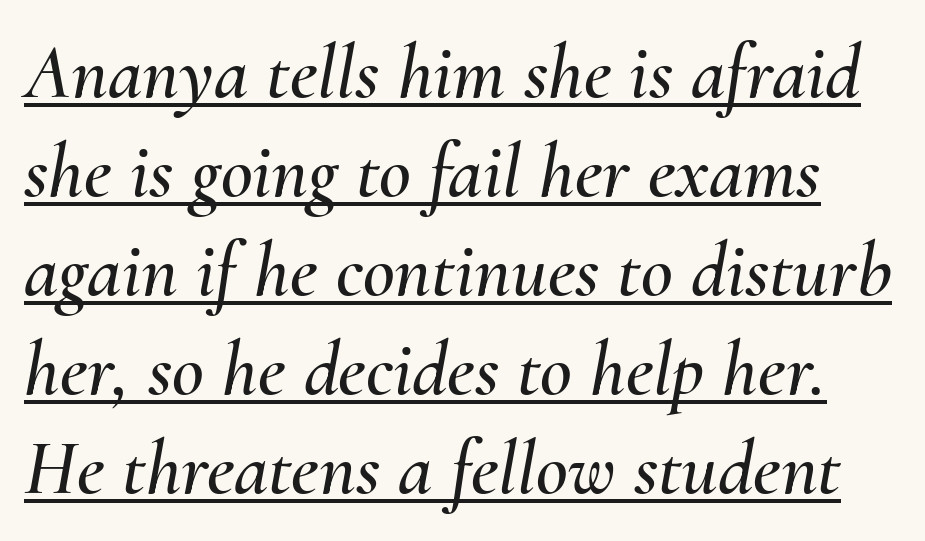
Each new line begins a customary step beneath the previous one. The rendered words wear a rule along their underside. Yep, that's italic — everything's leaning. Each letter keeps its own natural width here, so spacing adapts to shape. The letters sit at their default tracking, neither squeezed nor spread.
